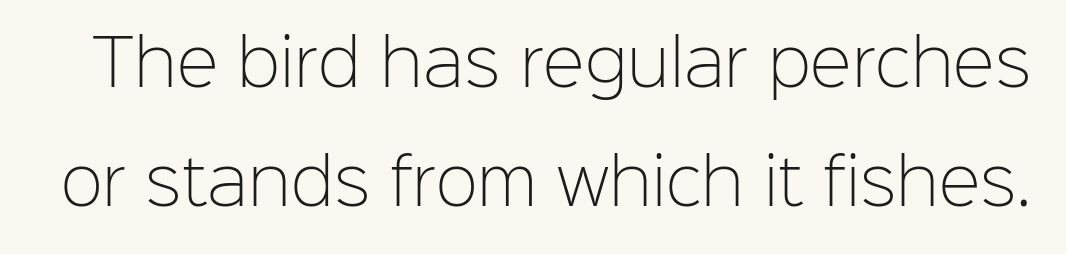
Q: Is the text bold? A: No.
Q: Is the text italic (slanted)? A: No, it is upright.
Q: Is the typeface a serif or a sans-serif typeface? A: Sans-serif.
Q: Is the text underlined? A: No.
Q: Is the spacing between letters normal or unusually wide? A: Normal.
Q: Width (condensed, normal, or wide)? A: Normal.
Q: Stroke contrast? A: Low.
Q: x-height? A: Medium.
Q: Monospaced? A: No.
